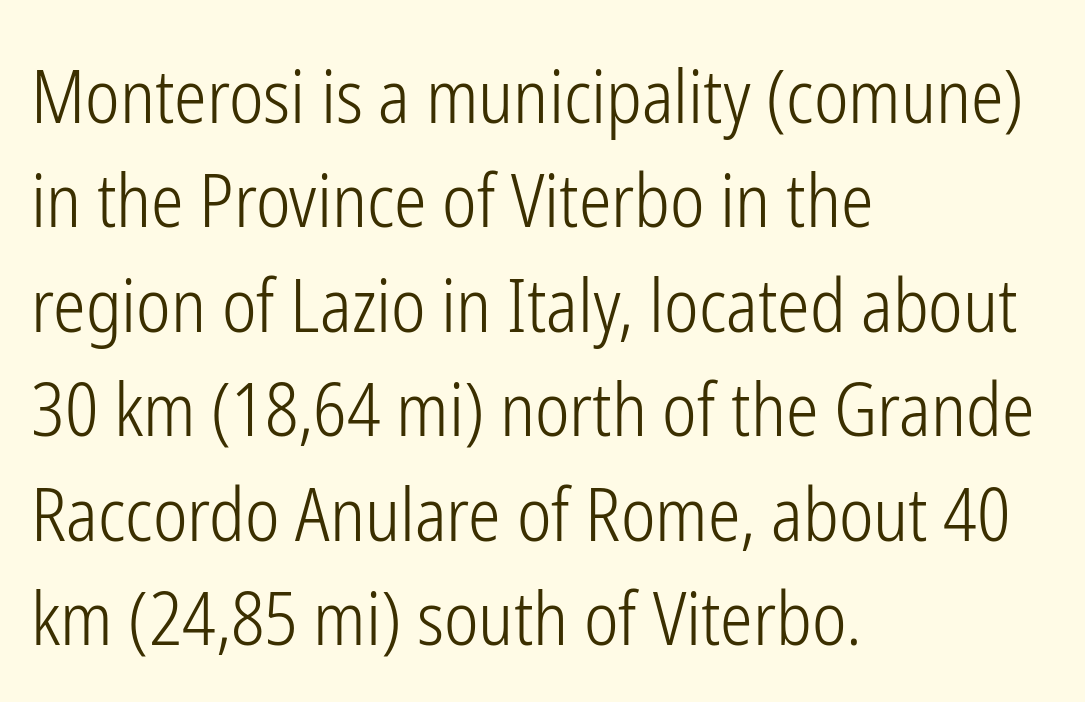
The image shows 73 px light, condensed sans-serif type, upright; set left-aligned, normal line spacing (1.43x), normal letter spacing, not underlined; low stroke contrast and a medium x-height.
